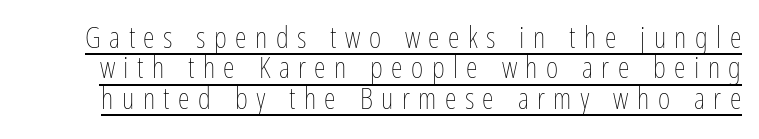
Q: Is the text bold? A: No.
Q: Is the text italic (slanted)? A: No, it is upright.
Q: Is the text underlined? A: Yes.
Q: Is the spacing between letters normal or unusually wide? A: Unusually wide.
Q: Is the spacing between lines tight, normal or loose? A: Tight.
Q: Width (condensed, normal, or wide)? A: Condensed.
Q: Stroke contrast? A: Low.
Q: x-height? A: Medium.
Q: Monospaced? A: No.
